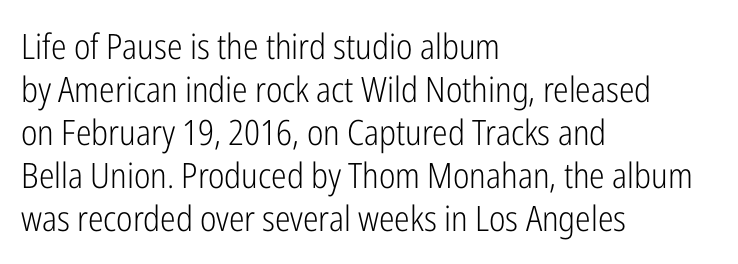
Q: Is the text bold? A: No.
Q: Is the text italic (slanted)? A: No, it is upright.
Q: Is the typeface a serif or a sans-serif typeface? A: Sans-serif.
Q: Is the text underlined? A: No.
Q: How is the paragraph aligned? A: Left-aligned.
Q: Is the spacing between letters normal or unusually wide? A: Normal.
Q: Width (condensed, normal, or wide)? A: Condensed.
Q: Stroke contrast? A: Low.
Q: x-height? A: Medium.
Q: Monospaced? A: No.
